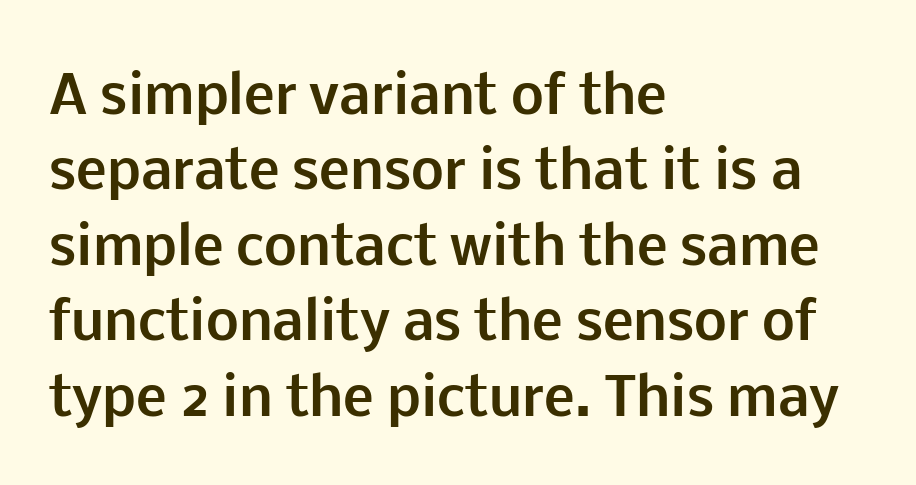
The image shows 52 px bold sans-serif type, upright; set left-aligned, normal line spacing (1.45x), normal letter spacing, not underlined; low stroke contrast and a medium x-height.
